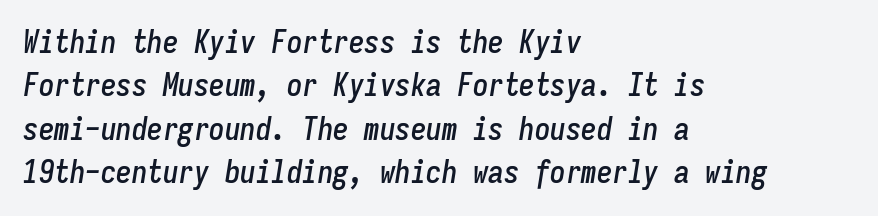
The foot of each line stays bare and open. The gaps between neighbouring characters are ordinary and unremarkable. When letters slant like this, we call the style italic. Note the uniform advance width — an 'i' takes as much space as an 'm'. Horizontally, the lines are justified to the leading edge only.
